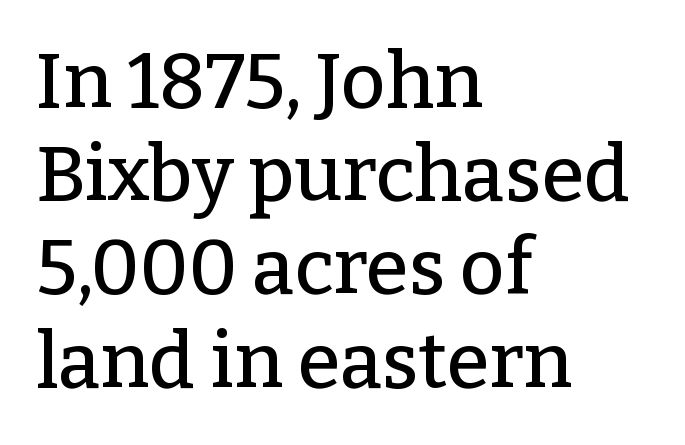
Beneath every word, the page is bare. Tracking here is standard; glyphs follow each other at the usual distance. Vertical strokes here are truly vertical. This sample is left-justified, so line endings fall wherever the words run out. The typeface chosen for these lines features serifs. Looks like regular typesetting: each glyph gets only the width it needs.
